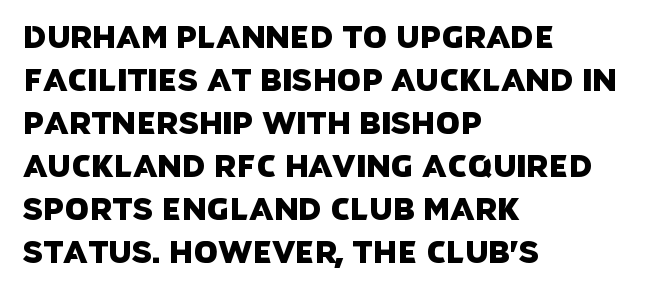
{"serif": "no", "width": "normal", "stroke_contrast": "low", "x_height": "large", "monospaced": "no", "underline": "no", "align": "left", "line_spacing": "normal", "line_spacing_ratio": 1.39, "letter_spacing": "normal", "letter_spacing_em": 0.0, "glyph_px": 31}
